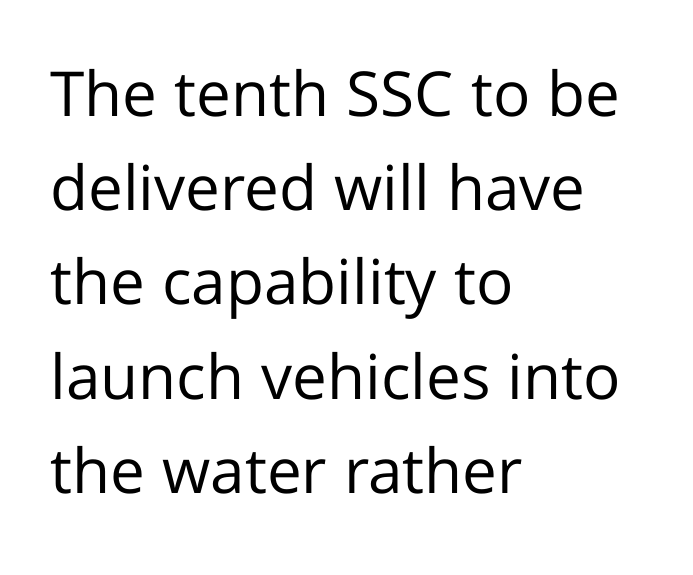
Q: Is the text bold? A: No.
Q: Is the text italic (slanted)? A: No, it is upright.
Q: Is the typeface a serif or a sans-serif typeface? A: Sans-serif.
Q: Is the text underlined? A: No.
Q: How is the paragraph aligned? A: Left-aligned.
Q: Is the spacing between letters normal or unusually wide? A: Normal.
Q: Is the spacing between lines tight, normal or loose? A: Normal.
Q: Width (condensed, normal, or wide)? A: Normal.
Q: Stroke contrast? A: Low.
Q: x-height? A: Medium.
Q: Monospaced? A: No.
